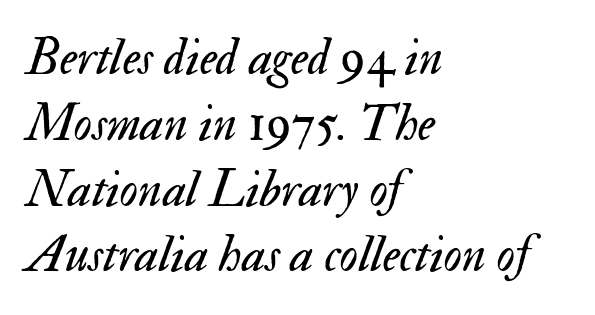
You could not count columns in this text — the font is proportionally spaced. Does the leading feel generous? No, just average. Default kerning and tracking; the words read as compact shapes. The font is comparable to plain body text, perhaps lighter.
